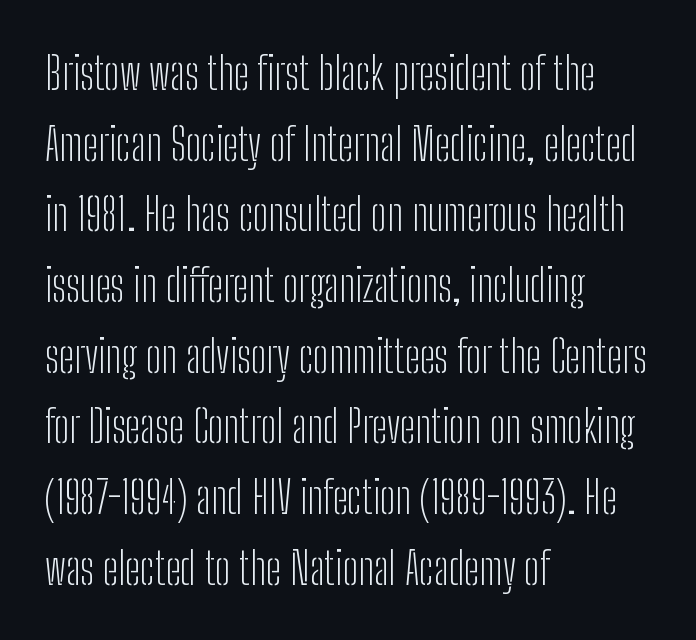
The image shows 45 px light, condensed sans-serif type, upright; set left-aligned, normal line spacing (1.57x), normal letter spacing, not underlined; low stroke contrast and a medium x-height.
